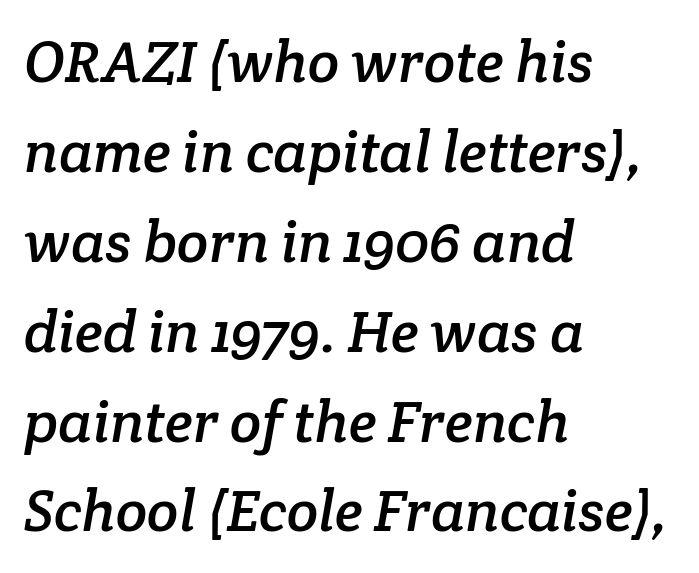
The image shows 58 px serif type; set left-aligned, normal line spacing (1.55x), normal letter spacing, not underlined; low stroke contrast and a medium x-height.
